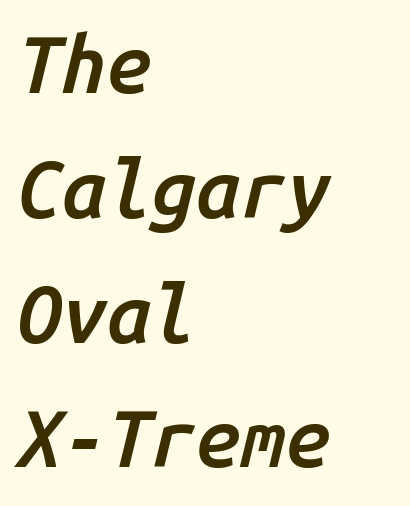
Q: Is the text bold? A: Semi-bold.
Q: Is the text italic (slanted)? A: Yes, it leans right by about 14 degrees.
Q: Is the text underlined? A: No.
Q: How is the paragraph aligned? A: Left-aligned.
Q: Is the spacing between letters normal or unusually wide? A: Normal.
Q: Is the spacing between lines tight, normal or loose? A: Normal.
Q: Width (condensed, normal, or wide)? A: Normal.
Q: Stroke contrast? A: Low.
Q: x-height? A: Medium.
Q: Monospaced? A: Yes.
